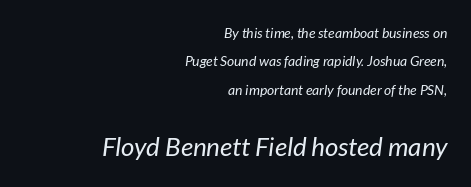
{"italic": "yes", "lean": "right", "slant_degrees": 7, "bold": "no", "underline": "no", "align": "right", "line_spacing": "loose", "line_spacing_ratio": 2.03, "letter_spacing": "normal", "letter_spacing_em": 0.0, "larger_block": "second", "size_ratio": 1.86, "glyph_px": 26}
